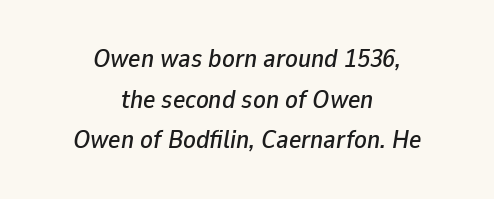
The image shows 26 px text type, italic (leaning right); set centered, normal line spacing (1.56x), normal letter spacing, not underlined.
